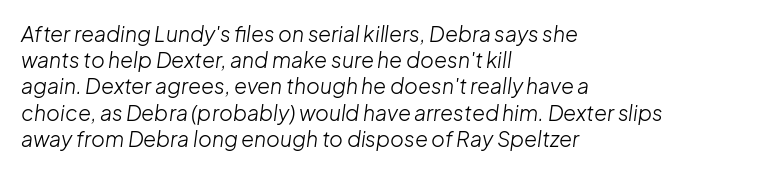
The image shows 21 px text type, italic (leaning right); set left-aligned, normal line spacing (1.25x), normal letter spacing, not underlined.
